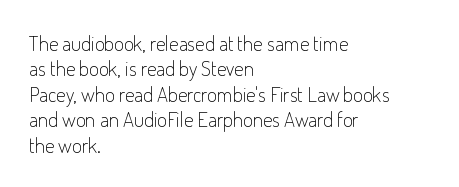
{"italic": "no", "bold": "no", "underline": "no", "align": "left", "line_spacing_ratio": 1.21, "letter_spacing": "normal", "letter_spacing_em": 0.0, "glyph_px": 21}
